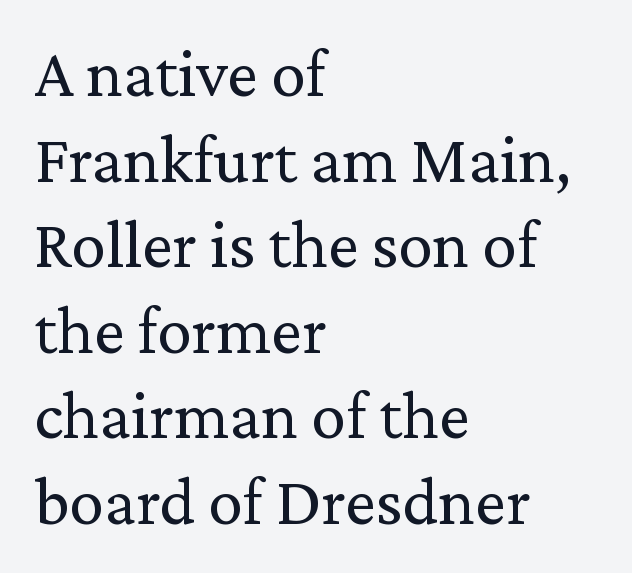
In terms of letterform style, serifs are clearly present. Each stroke keeps to a modest, everyday thickness or less. A classic flush-left, rag-right setting is used for this passage. Between one letter and the next there's only the usual sliver of space. Only glyphs here, with clear space below each row.
